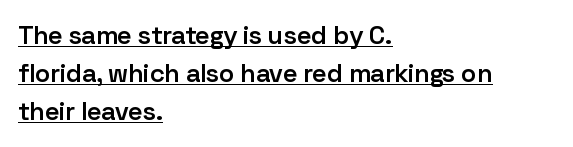
The letters sit at their default tracking, neither squeezed nor spread. The words here are underlined. The face used here is a semibold: visibly heavier than regular, lighter than bold. Students, observe: this is what conventionally led text looks like. Posture: upright roman. Each line starts at the same left margin while the right side varies.
